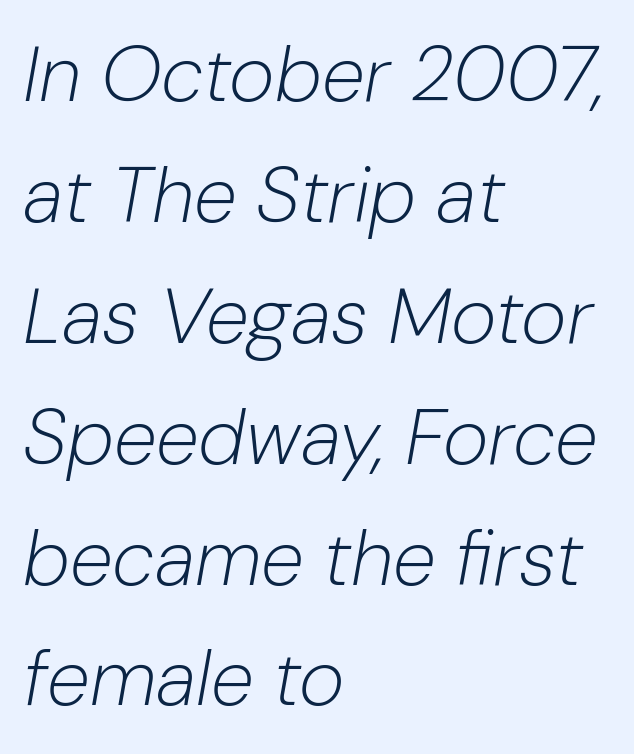
{"italic": "yes", "lean": "right", "slant_degrees": 10, "bold": "no", "weight": "light", "width": "normal", "stroke_contrast": "low", "x_height": "medium", "monospaced": "no", "underline": "no", "align": "left", "line_spacing": "normal", "line_spacing_ratio": 1.55, "letter_spacing": "normal", "letter_spacing_em": 0.0, "glyph_px": 78}
